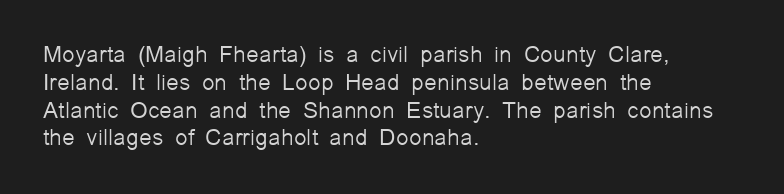
{"italic": "no", "bold": "no", "underline": "no", "align": "left", "line_spacing_ratio": 1.21, "letter_spacing": "normal", "letter_spacing_em": 0.0, "glyph_px": 23}
